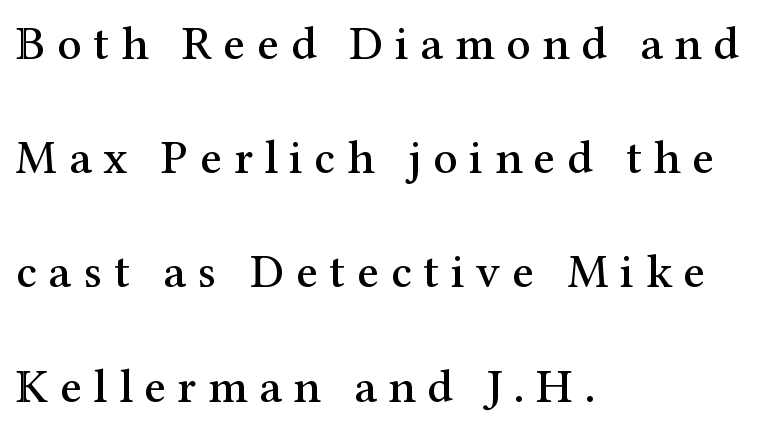
Q: Is the text italic (slanted)? A: No, it is upright.
Q: Is the typeface a serif or a sans-serif typeface? A: Serif.
Q: Is the text underlined? A: No.
Q: How is the paragraph aligned? A: Left-aligned.
Q: Is the spacing between letters normal or unusually wide? A: Unusually wide.
Q: Is the spacing between lines tight, normal or loose? A: Loose.
Q: Width (condensed, normal, or wide)? A: Normal.
Q: Stroke contrast? A: Medium.
Q: x-height? A: Medium.
Q: Monospaced? A: No.
